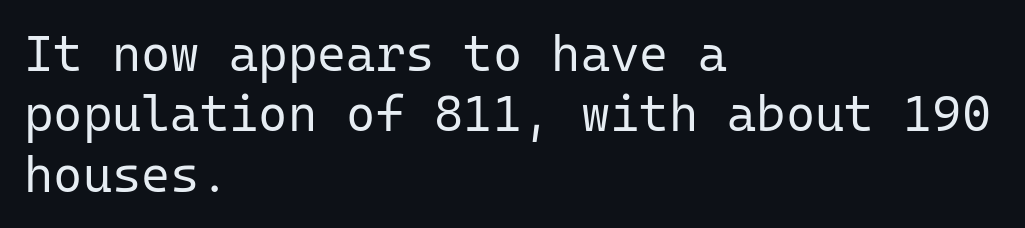
{"serif": "no", "italic": "no", "bold": "no", "weight": "regular", "width": "normal", "stroke_contrast": "low", "x_height": "medium", "monospaced": "yes", "underline": "no", "align": "left", "line_spacing_ratio": 1.21, "letter_spacing": "normal", "letter_spacing_em": 0.0, "glyph_px": 50}
